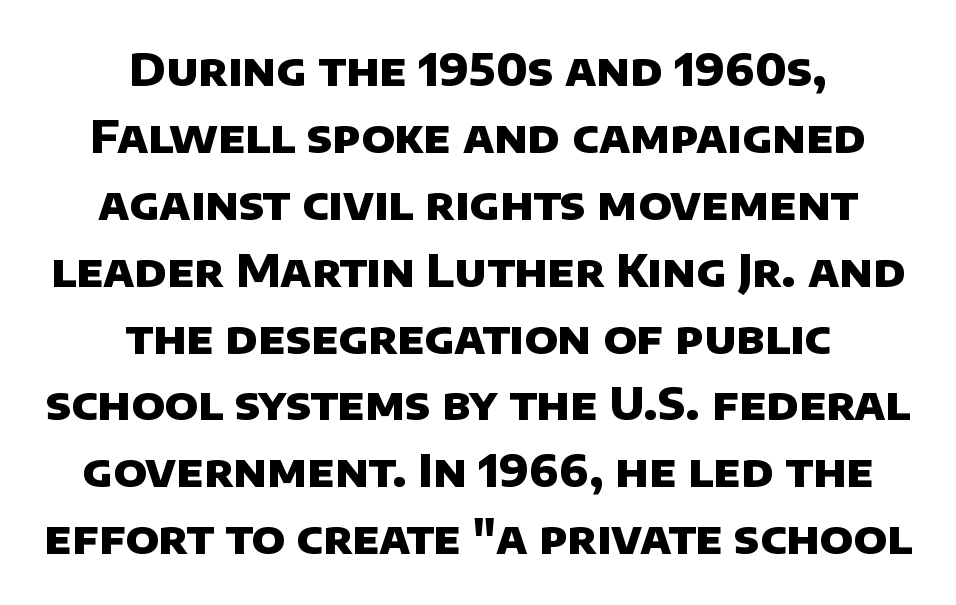
Honestly, the letter spacing is just normal — you wouldn't notice it. Vertically, the passage feels balanced, rows spaced as you'd expect. Compared with a flush-left layout, this one balances lines on the center instead. Compared with an ordinary text face, these strokes are far heavier — a full bold.
